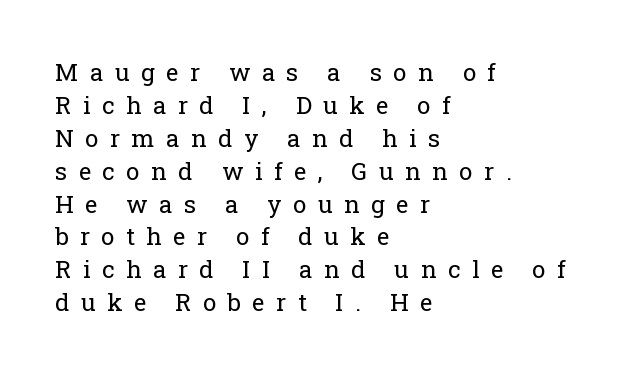
The image shows 24 px text type, upright; set left-aligned, normal line spacing (1.37x), unusually wide letter spacing (+0.48 em), not underlined.
